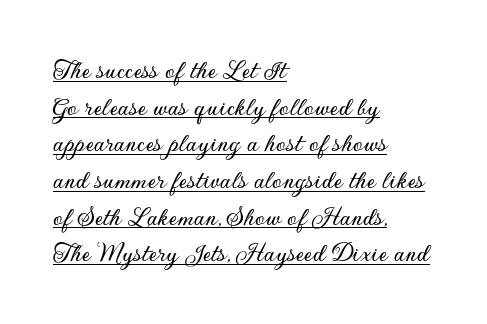
{"serif": "no", "width": "normal", "stroke_contrast": "low", "x_height": "small", "monospaced": "no", "underline": "yes", "align": "left", "line_spacing": "normal", "line_spacing_ratio": 1.31, "letter_spacing": "normal", "letter_spacing_em": 0.0, "glyph_px": 28}
